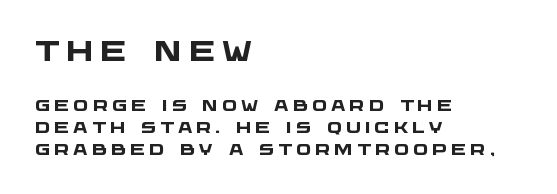
Compared with a centered layout, this one pins lines to the left instead. Decoration check: the copy has no underline. Grotesque or geometric, the face here clearly has no serifs. These words are printed bold, with thick strokes throughout. Observe the wide spacing: letters keep a clear distance from each other.
